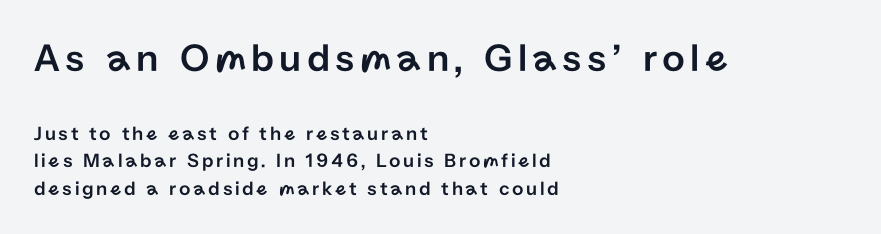
{"serif": "no", "italic": "no", "width": "normal", "stroke_contrast": "low", "x_height": "medium", "monospaced": "no", "underline": "no", "align": "left", "line_spacing": "normal", "line_spacing_ratio": 1.37, "larger_block": "first", "size_ratio": 2.0, "glyph_px": 40}
